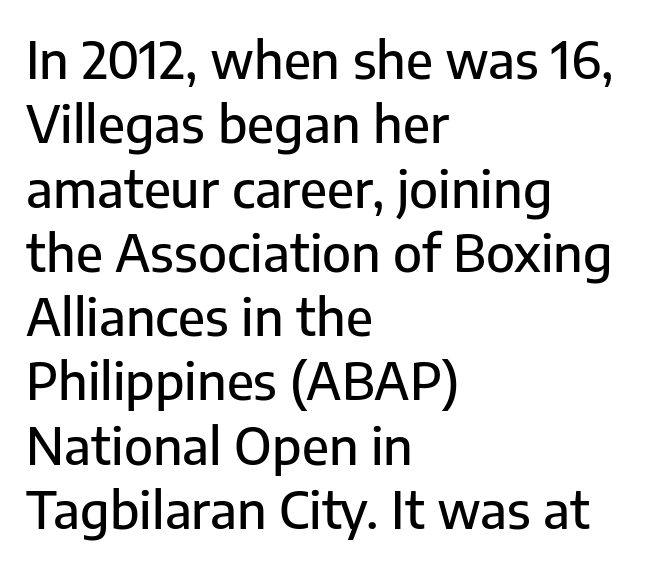
{"serif": "no", "italic": "no", "width": "normal", "stroke_contrast": "low", "x_height": "medium", "monospaced": "no", "underline": "no", "align": "left", "line_spacing": "normal", "line_spacing_ratio": 1.26, "letter_spacing": "normal", "letter_spacing_em": 0.0, "glyph_px": 51}
